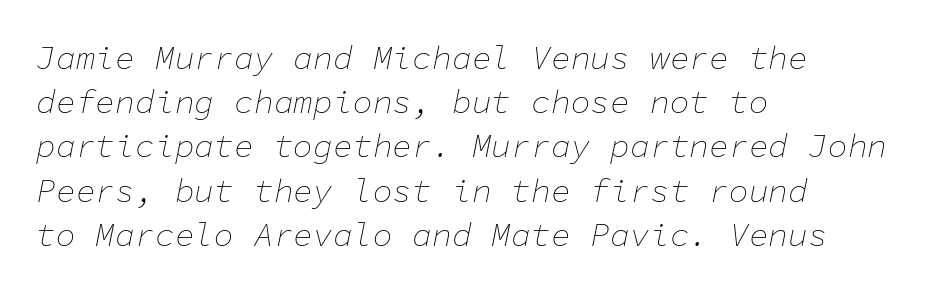
{"italic": "yes", "lean": "right", "slant_degrees": 11, "bold": "no", "weight": "thin", "width": "normal", "stroke_contrast": "low", "x_height": "medium", "monospaced": "yes", "underline": "no", "align": "left", "line_spacing": "normal", "line_spacing_ratio": 1.34, "letter_spacing": "normal", "letter_spacing_em": 0.0, "glyph_px": 33}
